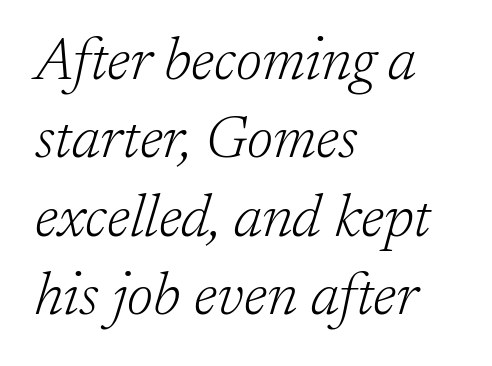
The image shows 59 px light serif type, italic (leaning right); set left-aligned, normal line spacing (1.33x), normal letter spacing, not underlined; low stroke contrast and a medium x-height.
